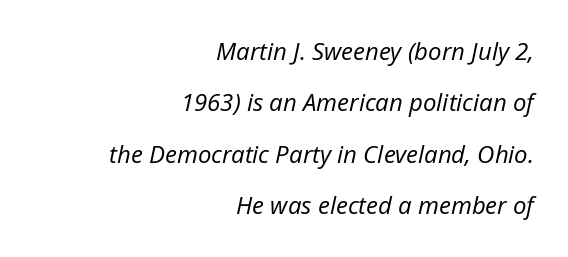
The image shows 24 px text type, italic (leaning right); set right-aligned, loose line spacing (2.14x), normal letter spacing, not underlined.
